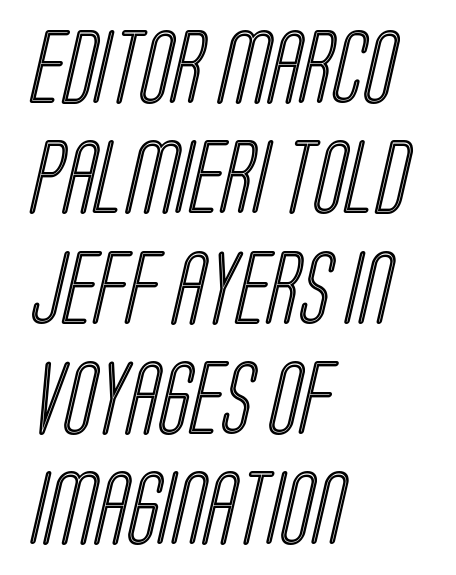
Words float on clear page, feet unadorned. You could not count columns in this text — the font is proportionally spaced. Here the glyphs are tracked normally, forming tight word shapes. The text block is weighted toward the left margin, trailing off unevenly rightward. The block of text has a typical density, with ordinary space between rows.
